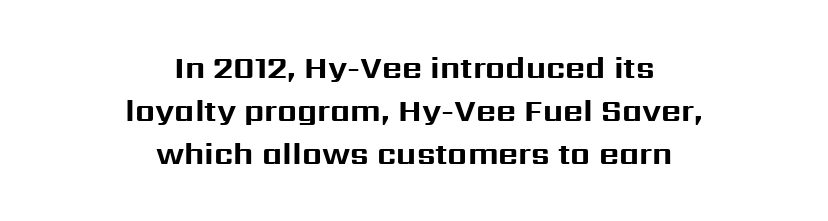
The image shows 31 px bold sans-serif type, upright; set centered, normal line spacing (1.39x), normal letter spacing, not underlined; medium stroke contrast and a medium x-height.
